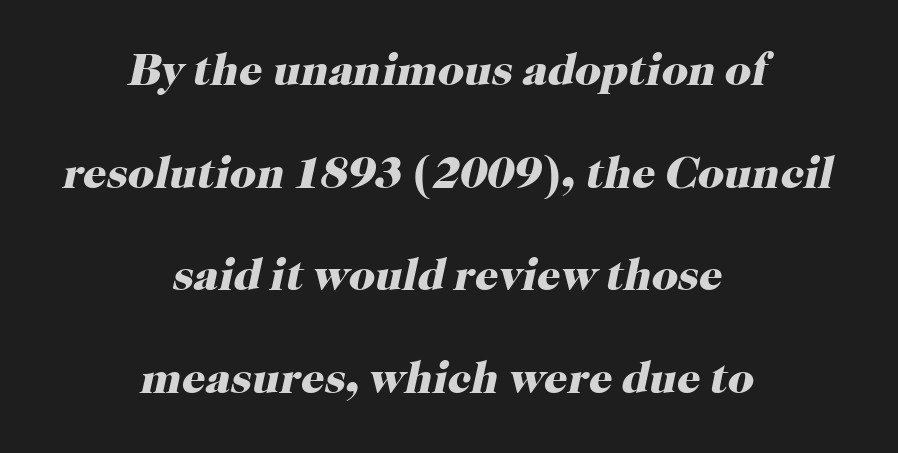
The image shows 46 px heavy serif type, italic (leaning right); set centered, loose line spacing (2.23x), normal letter spacing, not underlined; high stroke contrast and a medium x-height.
